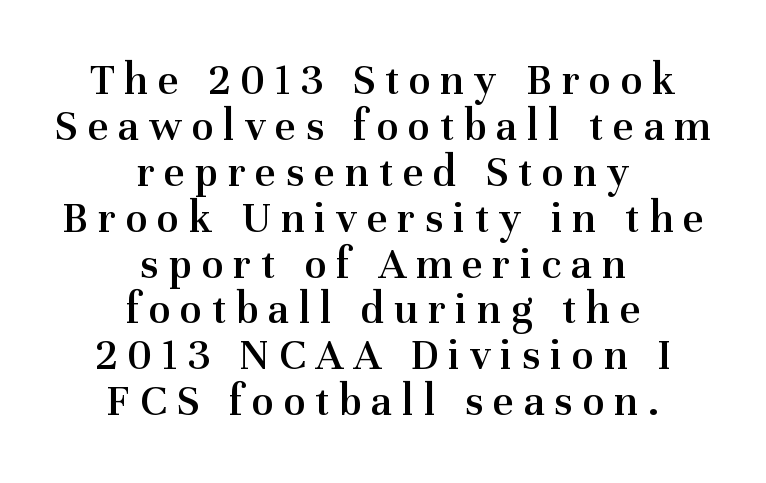
{"serif": "yes", "italic": "no", "bold": "semi", "weight": "semibold", "width": "normal", "stroke_contrast": "medium", "x_height": "medium", "monospaced": "no", "underline": "no", "align": "center", "line_spacing": "tight", "line_spacing_ratio": 1.02, "letter_spacing": "wide", "letter_spacing_em": 0.22, "glyph_px": 45}
